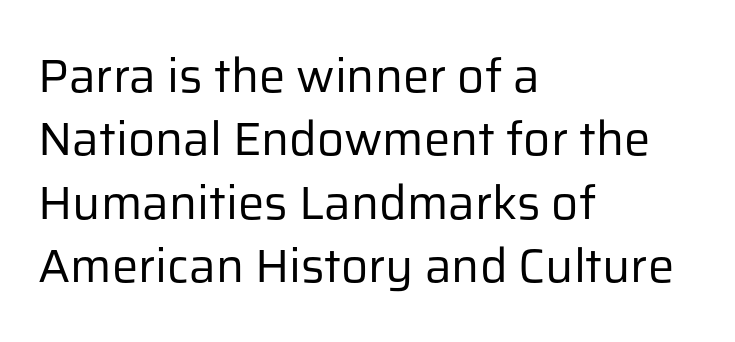
Any mark beneath the type? The region is blank. All the whitespace from short lines collects on the right. The rendering keeps characters at their native spacing. In terms of leading, this rendering sits right in the middle. Letterform terminals end flat and unadorned throughout the passage.
